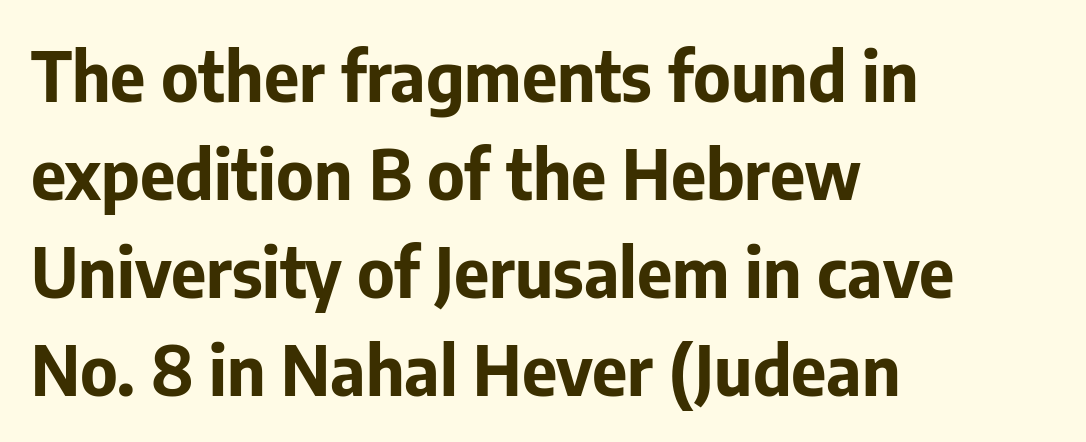
Q: Is the text bold? A: Yes.
Q: Is the text italic (slanted)? A: No, it is upright.
Q: Is the typeface a serif or a sans-serif typeface? A: Sans-serif.
Q: Is the text underlined? A: No.
Q: How is the paragraph aligned? A: Left-aligned.
Q: Is the spacing between letters normal or unusually wide? A: Normal.
Q: Is the spacing between lines tight, normal or loose? A: Normal.
Q: Width (condensed, normal, or wide)? A: Normal.
Q: Stroke contrast? A: Low.
Q: x-height? A: Medium.
Q: Monospaced? A: No.
